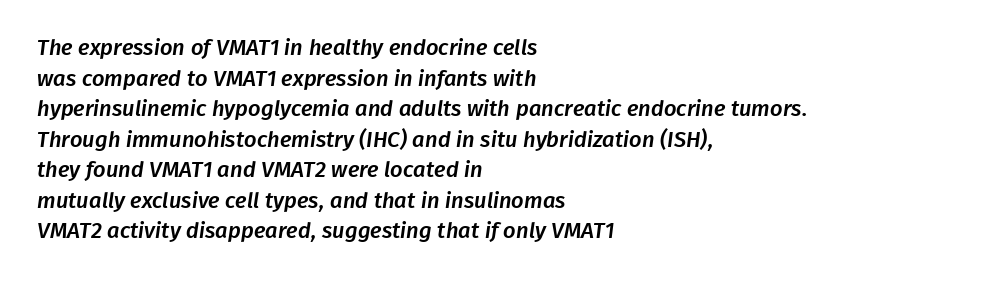
The passage shown is not underscored anywhere. Look at the tracking — it's just the regular setting, nothing added. Compared with typical paragraphs, the rows here are spaced about the same. The text block is weighted toward the left margin, trailing off unevenly rightward.
